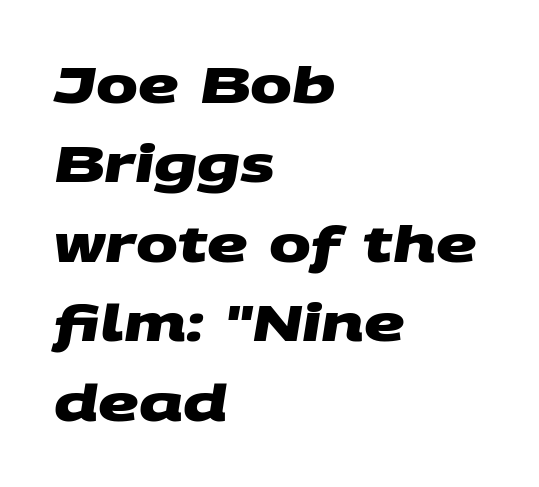
{"serif": "no", "bold": "yes", "weight": "heavy", "width": "wide", "stroke_contrast": "medium", "x_height": "large", "monospaced": "no", "underline": "no", "align": "left", "line_spacing": "normal", "line_spacing_ratio": 1.59, "letter_spacing": "normal", "letter_spacing_em": 0.0, "glyph_px": 50}
